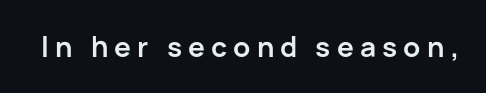
Look at the tracking — it's clearly loosened, letters drifting apart. The text was rendered using a sans face with plain stroke endings. Look at the stroke-to-counter ratio: heavy, a bold. Note the varied advance widths — an 'i' is clearly narrower than an 'm'.
